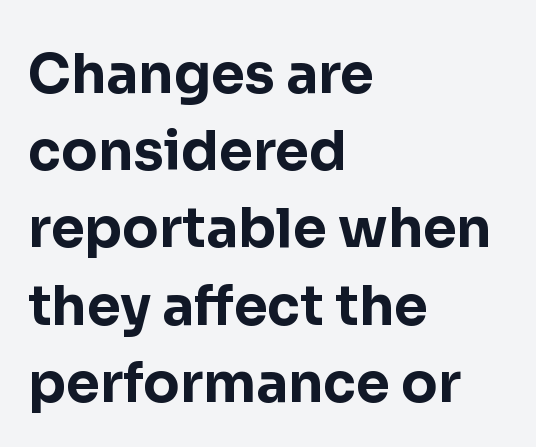
Q: Is the text bold? A: Yes.
Q: Is the text italic (slanted)? A: No, it is upright.
Q: Is the typeface a serif or a sans-serif typeface? A: Sans-serif.
Q: Is the text underlined? A: No.
Q: How is the paragraph aligned? A: Left-aligned.
Q: Is the spacing between letters normal or unusually wide? A: Normal.
Q: Is the spacing between lines tight, normal or loose? A: Normal.
Q: Width (condensed, normal, or wide)? A: Normal.
Q: Stroke contrast? A: Low.
Q: x-height? A: Medium.
Q: Monospaced? A: No.
